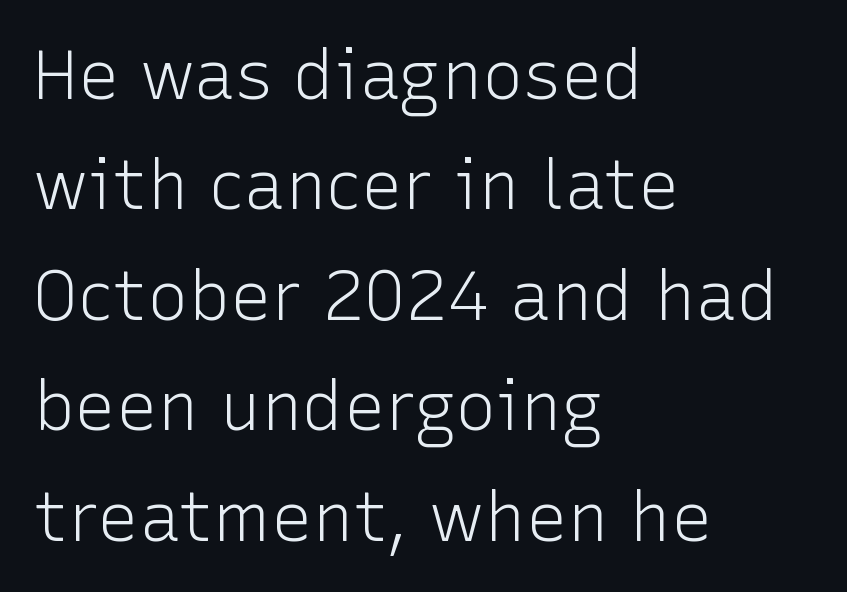
The image shows 69 px light sans-serif type, upright; set left-aligned, normal line spacing (1.6x), normal letter spacing, not underlined; low stroke contrast and a medium x-height.
